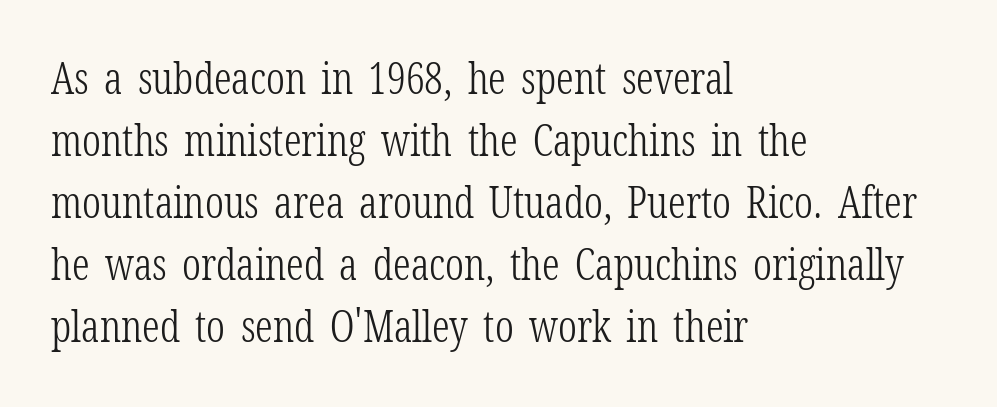
The image shows 43 px light, condensed serif type, upright; set left-aligned, normal line spacing (1.44x), normal letter spacing, not underlined; low stroke contrast and a medium x-height.
